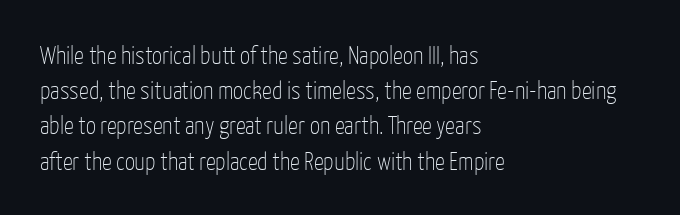
{"italic": "no", "bold": "no", "underline": "no", "align": "left", "line_spacing": "normal", "line_spacing_ratio": 1.41, "letter_spacing": "normal", "letter_spacing_em": 0.0, "glyph_px": 25}
